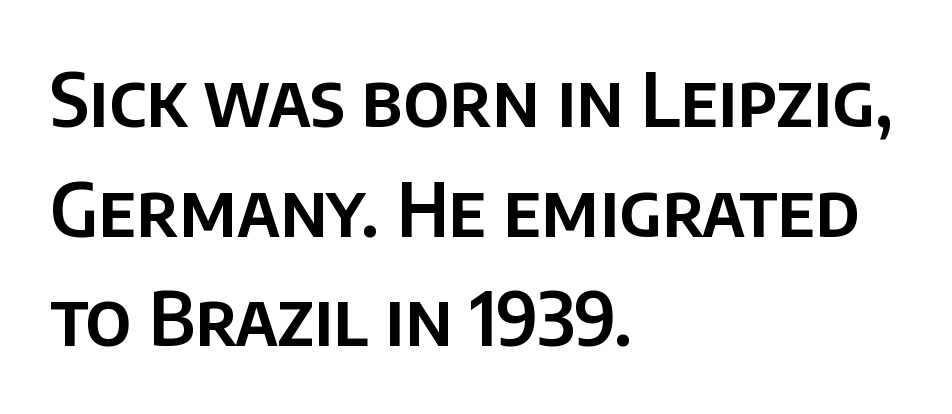
Vertical strokes here are truly vertical. The typeface chosen for these lines omits serifs. Unmarked baselines from the first word to the last. Interline gaps are of average width in this sample.
